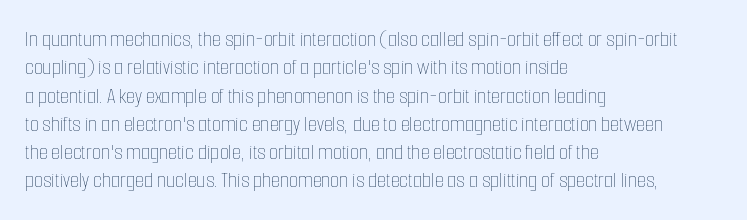
The image shows 23 px text type, upright; set left-aligned, line spacing 1.23x, normal letter spacing, not underlined.
